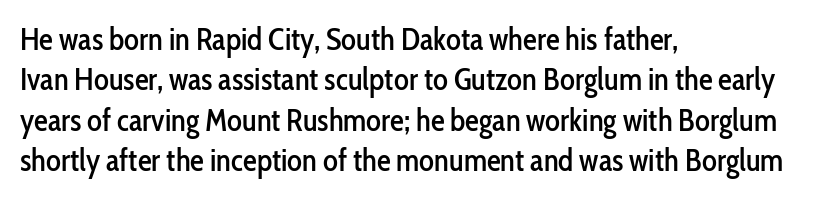
Has an underline been added? It has not. Each word holds together tightly as a unit, with standard inter-letter gaps. Baseline-to-baseline distance is the conventional proportion of letter height. Each letter's strokes conclude bluntly, with no projecting serifs. Do the characters align in a grid? No, the font is proportional. Every stem runs plumb, perpendicular to the baseline.
